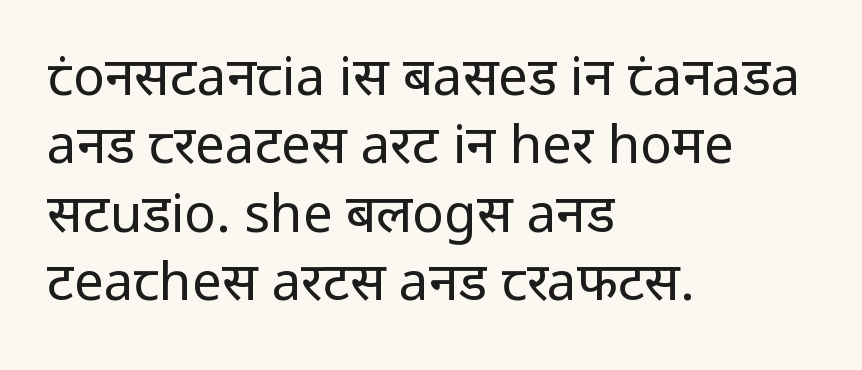
Q: Is the text bold? A: No.
Q: Is the text italic (slanted)? A: No, it is upright.
Q: Is the typeface a serif or a sans-serif typeface? A: Sans-serif.
Q: Is the text underlined? A: No.
Q: How is the paragraph aligned? A: Left-aligned.
Q: Is the spacing between letters normal or unusually wide? A: Normal.
Q: Is the spacing between lines tight, normal or loose? A: Normal.
Q: Width (condensed, normal, or wide)? A: Normal.
Q: Stroke contrast? A: Low.
Q: x-height? A: Medium.
Q: Monospaced? A: No.
